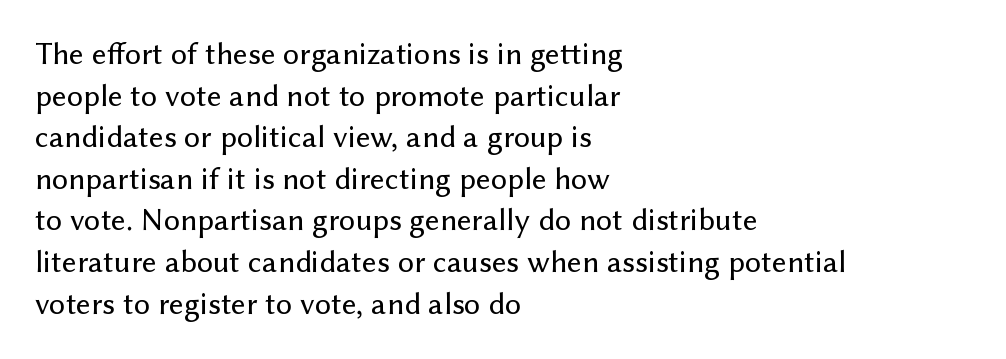
These lines were composed using upright roman letters. The horizontal fit of the characters is conventional and even. The rows are spaced the way most documents space them. Rule under the text: the space is simply empty. This sample has the flowing, uneven cadence of proportional lettering.
